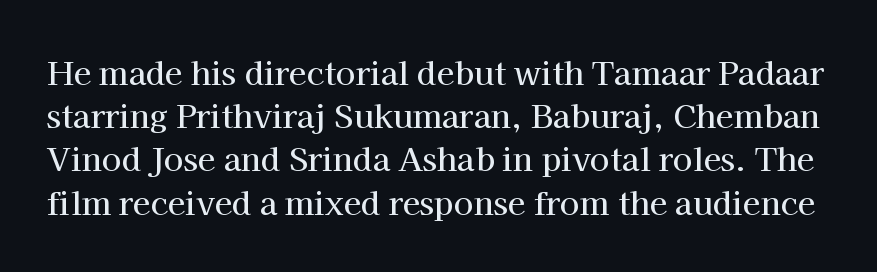
The image shows 32 px serif type, upright; set normal line spacing (1.35x), normal letter spacing, not underlined; high stroke contrast and a medium x-height.
